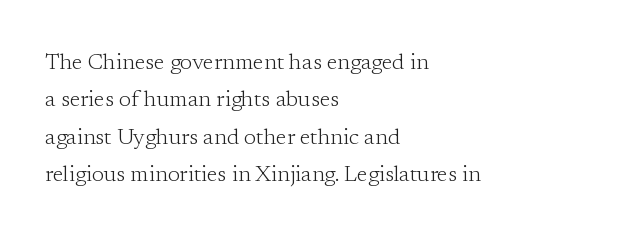
{"italic": "no", "bold": "no", "underline": "no", "align": "left", "line_spacing": "normal", "line_spacing_ratio": 1.7, "letter_spacing": "normal", "letter_spacing_em": 0.0, "glyph_px": 22}
